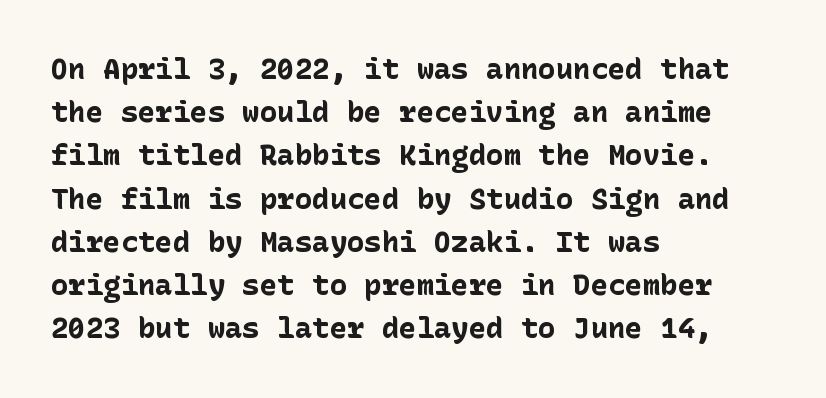
{"serif": "no", "italic": "no", "bold": "yes", "weight": "bold", "width": "normal", "stroke_contrast": "low", "x_height": "medium", "underline": "no", "align": "left", "line_spacing": "normal", "line_spacing_ratio": 1.49, "letter_spacing": "normal", "letter_spacing_em": 0.0, "glyph_px": 29}
